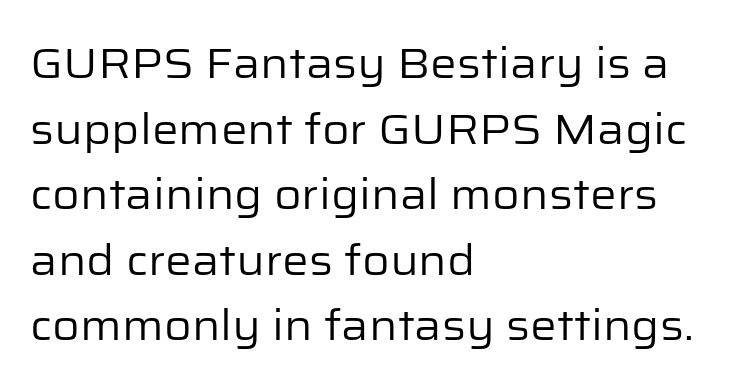
The image shows 42 px regular-weight sans-serif type, upright; set left-aligned, normal line spacing (1.56x), normal letter spacing, not underlined; low stroke contrast and a medium x-height.
